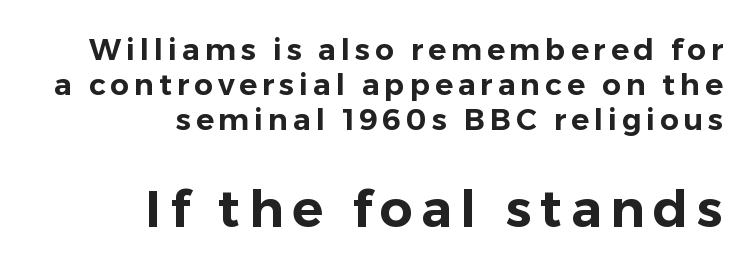
Q: Is the text italic (slanted)? A: No, it is upright.
Q: Is the typeface a serif or a sans-serif typeface? A: Sans-serif.
Q: Is the text underlined? A: No.
Q: How is the paragraph aligned? A: Right-aligned.
Q: Which block of text is set in a larger size, the first (top) or the second (bottom)? A: The second (bottom) one.
Q: Width (condensed, normal, or wide)? A: Normal.
Q: Stroke contrast? A: Low.
Q: x-height? A: Medium.
Q: Monospaced? A: No.
